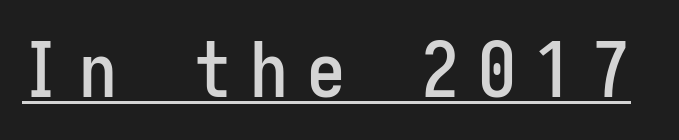
The image shows 76 px condensed sans-serif type, upright; set unusually wide letter spacing (+0.25 em), underlined; low stroke contrast and a medium x-height.
